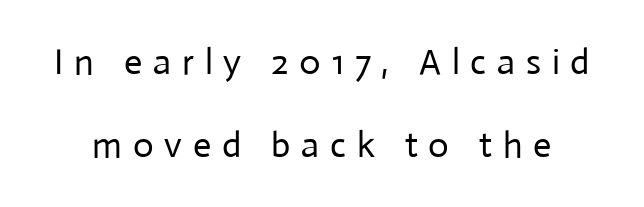
Q: Is the text bold? A: No.
Q: Is the text italic (slanted)? A: No, it is upright.
Q: Is the typeface a serif or a sans-serif typeface? A: Sans-serif.
Q: Is the text underlined? A: No.
Q: Is the spacing between letters normal or unusually wide? A: Unusually wide.
Q: Is the spacing between lines tight, normal or loose? A: Loose.
Q: Width (condensed, normal, or wide)? A: Normal.
Q: Stroke contrast? A: Low.
Q: x-height? A: Medium.
Q: Monospaced? A: No.
